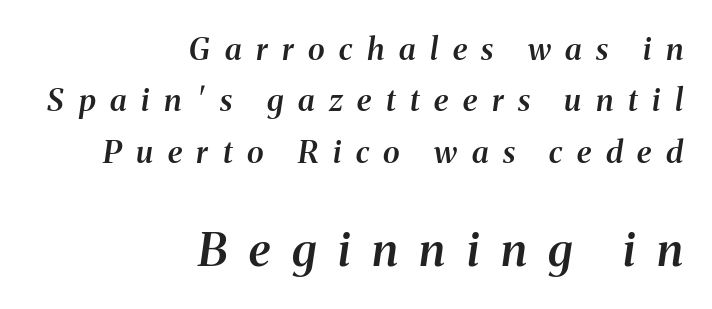
The image shows 46 px semibold serif type, italic (leaning right); set right-aligned, normal line spacing (1.66x), unusually wide letter spacing (+0.47 em), not underlined; the second (bottom) block is 1.48x larger; medium stroke contrast and a medium x-height.
